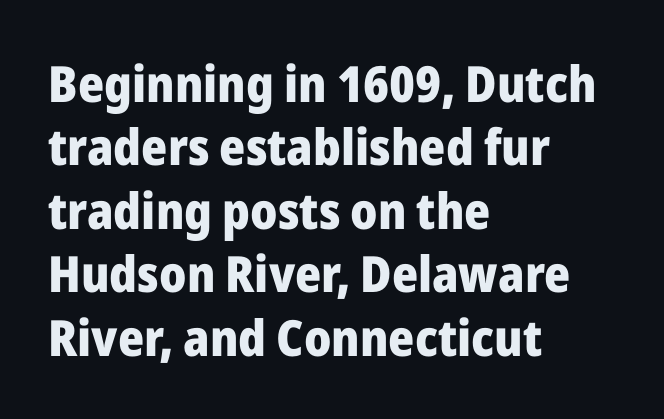
Q: Is the text bold? A: Yes.
Q: Is the text italic (slanted)? A: No, it is upright.
Q: Is the typeface a serif or a sans-serif typeface? A: Sans-serif.
Q: Is the text underlined? A: No.
Q: How is the paragraph aligned? A: Left-aligned.
Q: Is the spacing between letters normal or unusually wide? A: Normal.
Q: Is the spacing between lines tight, normal or loose? A: Normal.
Q: Width (condensed, normal, or wide)? A: Normal.
Q: Stroke contrast? A: Low.
Q: x-height? A: Medium.
Q: Monospaced? A: No.
